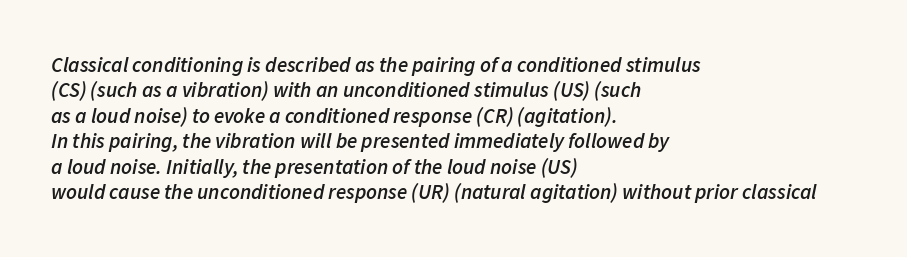
Q: Is the text bold? A: Semi-bold.
Q: Is the text italic (slanted)? A: Yes, it leans right by about 11 degrees.
Q: Is the text underlined? A: No.
Q: How is the paragraph aligned? A: Left-aligned.
Q: Is the spacing between letters normal or unusually wide? A: Normal.
